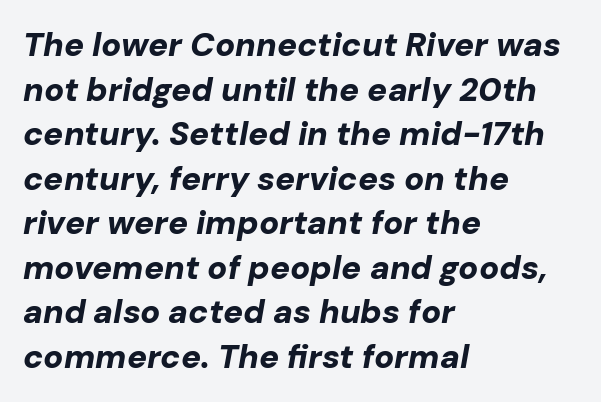
The image shows 33 px bold type, italic (leaning right); set left-aligned, normal line spacing (1.35x), normal letter spacing, not underlined; low stroke contrast and a medium x-height.
